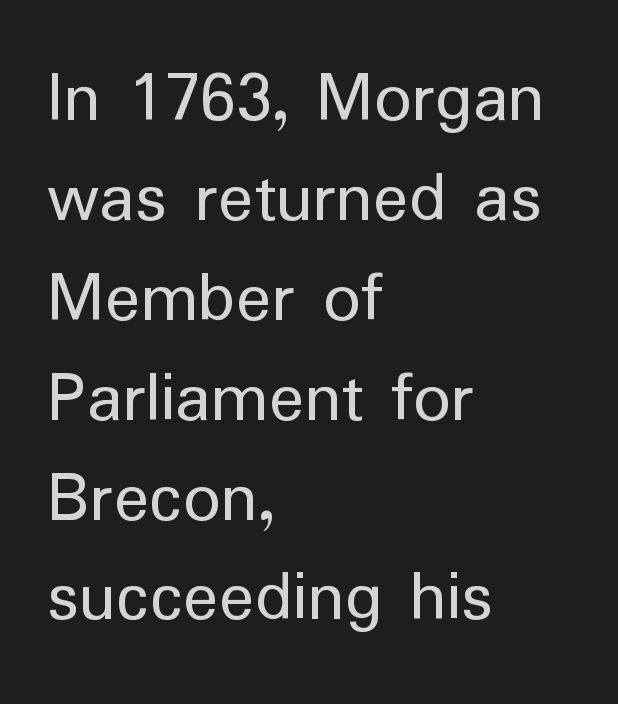
Q: Is the text bold? A: No.
Q: Is the text italic (slanted)? A: No, it is upright.
Q: Is the typeface a serif or a sans-serif typeface? A: Sans-serif.
Q: Is the text underlined? A: No.
Q: How is the paragraph aligned? A: Left-aligned.
Q: Is the spacing between letters normal or unusually wide? A: Normal.
Q: Is the spacing between lines tight, normal or loose? A: Normal.
Q: Width (condensed, normal, or wide)? A: Normal.
Q: Stroke contrast? A: Low.
Q: x-height? A: Medium.
Q: Monospaced? A: No.
